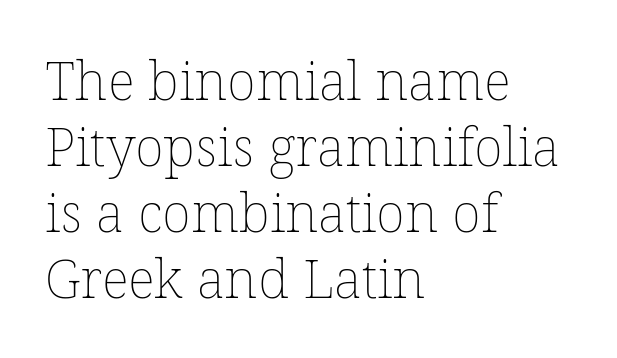
The image shows 54 px thin type, upright; set left-aligned, line spacing 1.22x, normal letter spacing, not underlined; low stroke contrast and a medium x-height.
